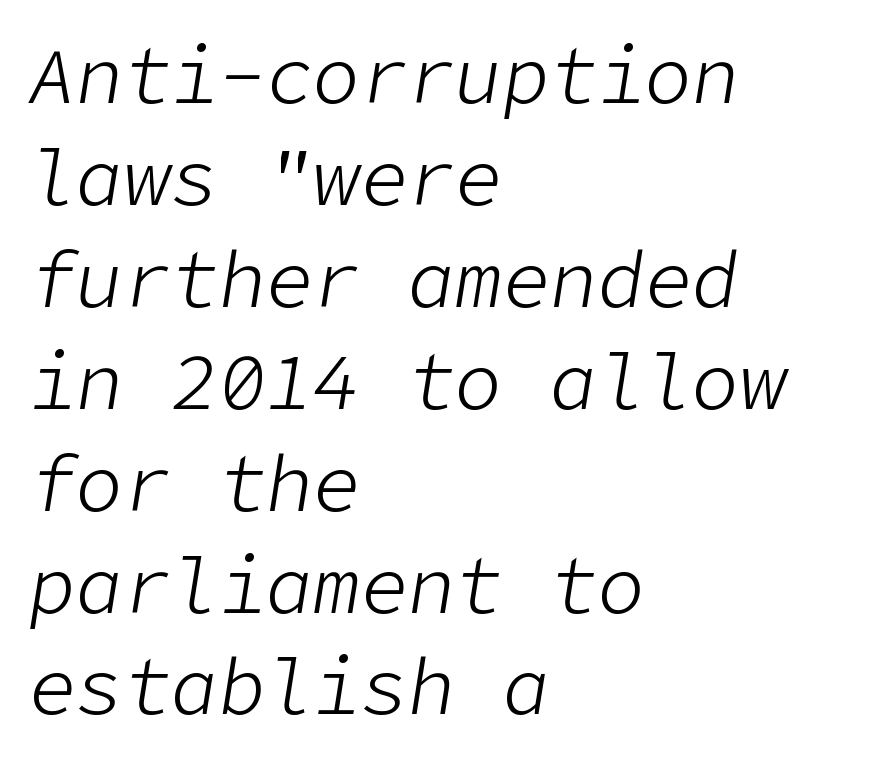
The image shows 79 px light type, italic (leaning right); set left-aligned, normal line spacing (1.29x), normal letter spacing, not underlined; low stroke contrast and a medium x-height.
